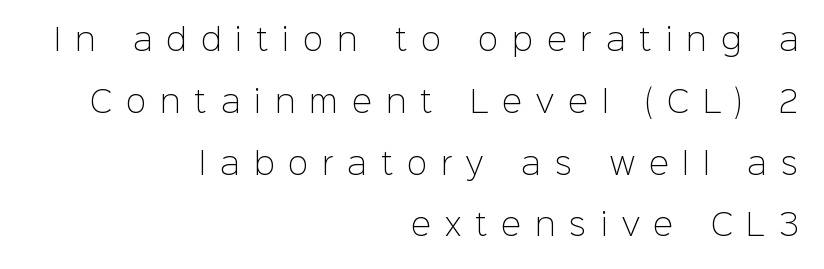
Q: Is the text bold? A: No.
Q: Is the text italic (slanted)? A: No, it is upright.
Q: Is the typeface a serif or a sans-serif typeface? A: Sans-serif.
Q: Is the text underlined? A: No.
Q: How is the paragraph aligned? A: Right-aligned.
Q: Is the spacing between letters normal or unusually wide? A: Unusually wide.
Q: Is the spacing between lines tight, normal or loose? A: Loose.
Q: Width (condensed, normal, or wide)? A: Normal.
Q: Stroke contrast? A: Low.
Q: x-height? A: Medium.
Q: Monospaced? A: No.
